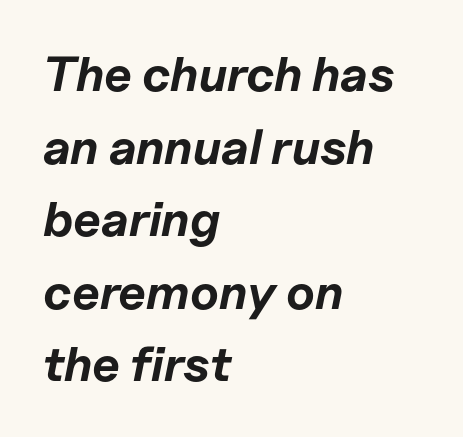
Q: Is the text bold? A: Yes.
Q: Is the text italic (slanted)? A: Yes, it leans right by about 11 degrees.
Q: Is the text underlined? A: No.
Q: How is the paragraph aligned? A: Left-aligned.
Q: Is the spacing between letters normal or unusually wide? A: Normal.
Q: Is the spacing between lines tight, normal or loose? A: Normal.
Q: Width (condensed, normal, or wide)? A: Normal.
Q: Stroke contrast? A: Low.
Q: x-height? A: Medium.
Q: Monospaced? A: No.
